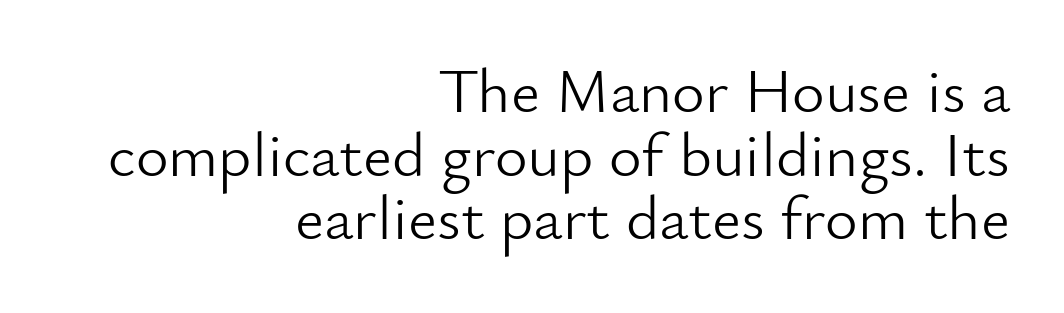
The image shows 63 px light sans-serif type, upright; set right-aligned, tight line spacing (1.01x), normal letter spacing, not underlined; low stroke contrast and a small x-height.
